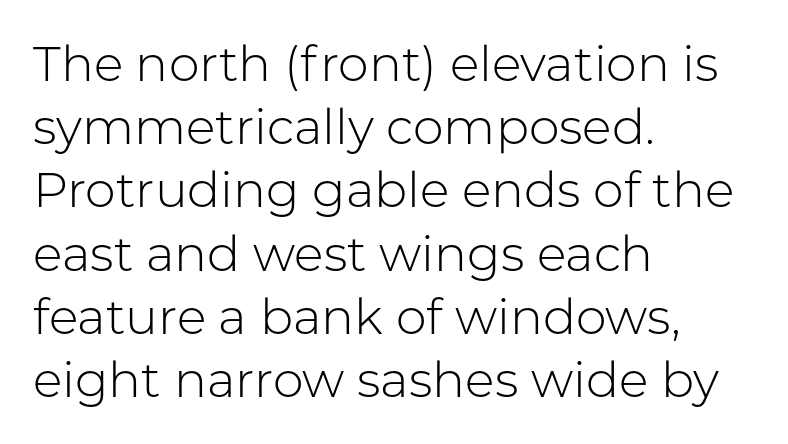
Q: Is the text bold? A: No.
Q: Is the text italic (slanted)? A: No, it is upright.
Q: Is the typeface a serif or a sans-serif typeface? A: Sans-serif.
Q: Is the text underlined? A: No.
Q: How is the paragraph aligned? A: Left-aligned.
Q: Is the spacing between letters normal or unusually wide? A: Normal.
Q: Is the spacing between lines tight, normal or loose? A: Normal.
Q: Width (condensed, normal, or wide)? A: Normal.
Q: Stroke contrast? A: Low.
Q: x-height? A: Medium.
Q: Monospaced? A: No.
